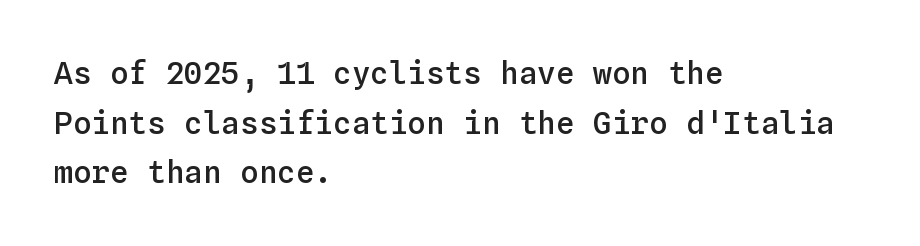
Q: Is the text bold? A: Semi-bold.
Q: Is the text italic (slanted)? A: No, it is upright.
Q: Is the text underlined? A: No.
Q: How is the paragraph aligned? A: Left-aligned.
Q: Is the spacing between letters normal or unusually wide? A: Normal.
Q: Is the spacing between lines tight, normal or loose? A: Normal.
Q: Width (condensed, normal, or wide)? A: Normal.
Q: Stroke contrast? A: Low.
Q: x-height? A: Medium.
Q: Monospaced? A: Yes.
